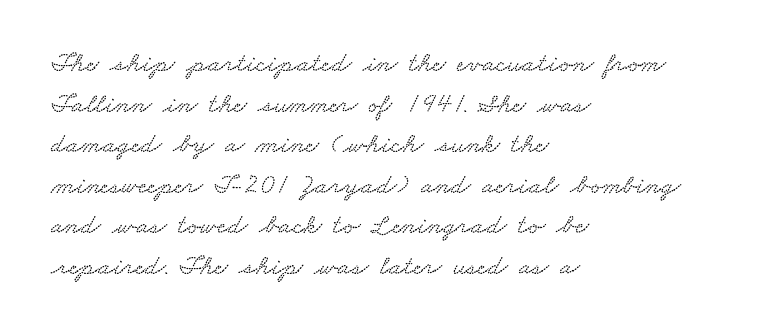
Think of a printed novel: that variable character pitch is what you see here. Letter spacing: default. Short and long lines alike share a common starting point at left. Anything drawn beneath the words? Only blank space. The lines sit at an ordinary, default distance from one another.
